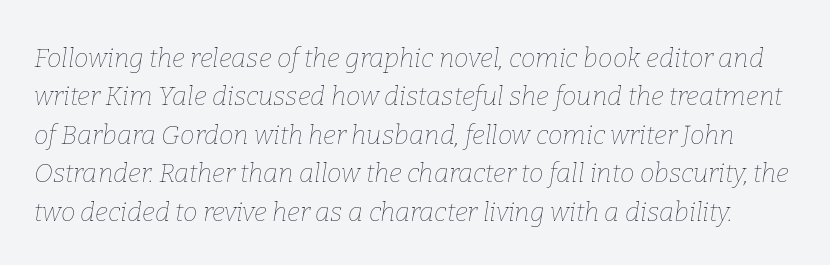
The face used here has a pronounced slope to its letters. The glyphs are unaccompanied by any horizontal stroke below them. Words appear dense and cohesive because spacing is normal. The leading is moderate, giving the passage an even texture. Heaviness? Minimal to ordinary, like unemphasized prose.
